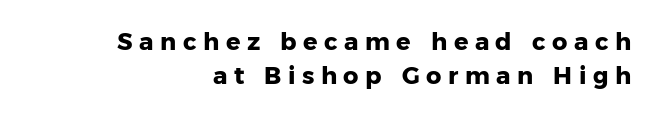
{"italic": "no", "bold": "yes", "underline": "no", "align": "right", "line_spacing": "normal", "line_spacing_ratio": 1.41, "letter_spacing": "wide", "letter_spacing_em": 0.27, "glyph_px": 24}
